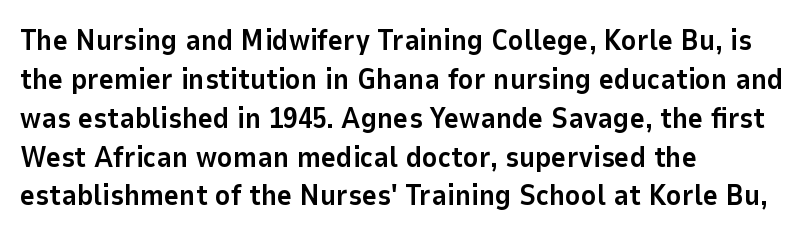
Q: Is the text bold? A: Yes.
Q: Is the text italic (slanted)? A: No, it is upright.
Q: Is the typeface a serif or a sans-serif typeface? A: Sans-serif.
Q: Is the text underlined? A: No.
Q: How is the paragraph aligned? A: Left-aligned.
Q: Is the spacing between letters normal or unusually wide? A: Normal.
Q: Is the spacing between lines tight, normal or loose? A: Normal.
Q: Width (condensed, normal, or wide)? A: Normal.
Q: Stroke contrast? A: Low.
Q: x-height? A: Medium.
Q: Monospaced? A: No.
